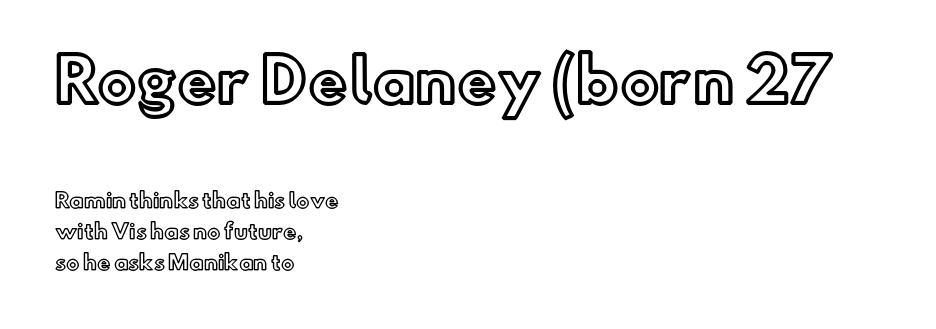
Q: Is the text italic (slanted)? A: No, it is upright.
Q: Is the text underlined? A: No.
Q: How is the paragraph aligned? A: Left-aligned.
Q: Is the spacing between letters normal or unusually wide? A: Normal.
Q: Is the spacing between lines tight, normal or loose? A: Normal.
Q: Which block of text is set in a larger size, the first (top) or the second (bottom)? A: The first (top) one.
Q: Width (condensed, normal, or wide)? A: Normal.
Q: x-height? A: Small.
Q: Monospaced? A: No.
